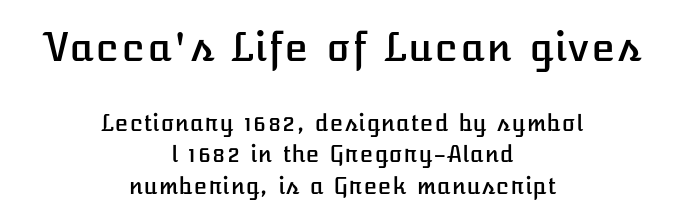
{"italic": "no", "width": "normal", "stroke_contrast": "low", "x_height": "medium", "underline": "no", "align": "center", "line_spacing": "normal", "line_spacing_ratio": 1.43, "letter_spacing": "normal", "letter_spacing_em": 0.0, "larger_block": "first", "size_ratio": 1.77, "glyph_px": 39}
